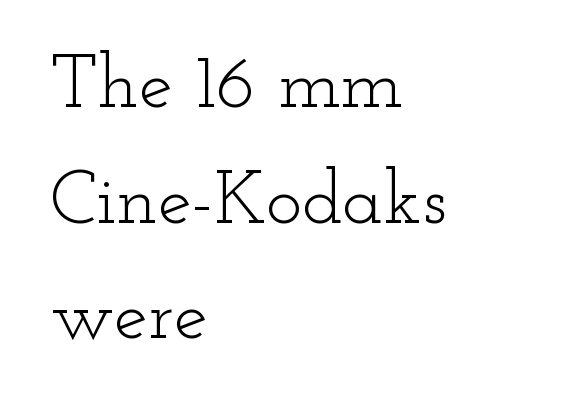
Between one letter and the next there's only the usual sliver of space. Looks like regular typesetting: each glyph gets only the width it needs. Horizontal alignment here is leftward, the default for most running prose. Is there any slant? The stems are plumb. Regular leading.
